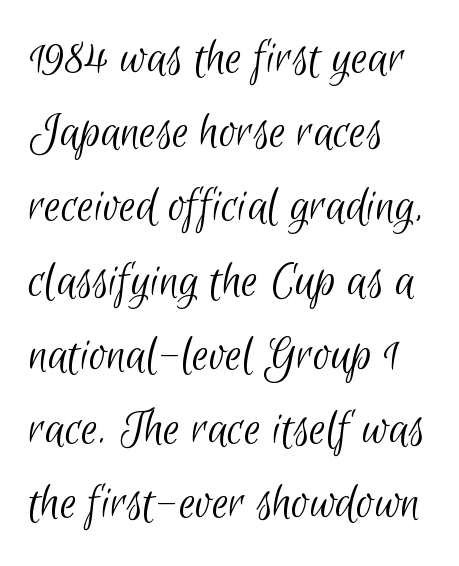
{"serif": "no", "bold": "no", "weight": "light", "width": "condensed", "stroke_contrast": "low", "x_height": "small", "monospaced": "no", "underline": "no", "align": "left", "line_spacing": "normal", "line_spacing_ratio": 1.4, "letter_spacing": "normal", "letter_spacing_em": 0.0, "glyph_px": 53}
